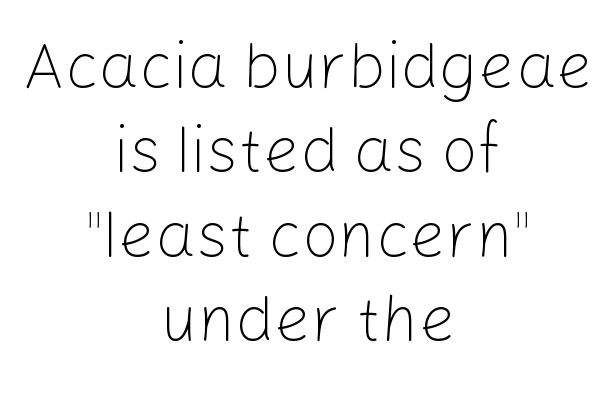
Reading down the column, the eye jumps a familiar distance to each next line. Compared with a flush-left layout, this one balances lines on the center instead. Words appear dense and cohesive because spacing is normal. A typesetter would mark this as roman, not italic. Serifs: no, the terminals of the letterforms are clean.
